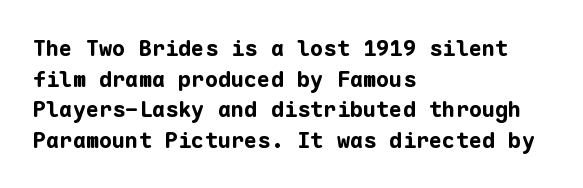
Q: Is the text bold? A: Yes.
Q: Is the text italic (slanted)? A: No, it is upright.
Q: Is the text underlined? A: No.
Q: How is the paragraph aligned? A: Left-aligned.
Q: Is the spacing between letters normal or unusually wide? A: Normal.
Q: Is the spacing between lines tight, normal or loose? A: Normal.
